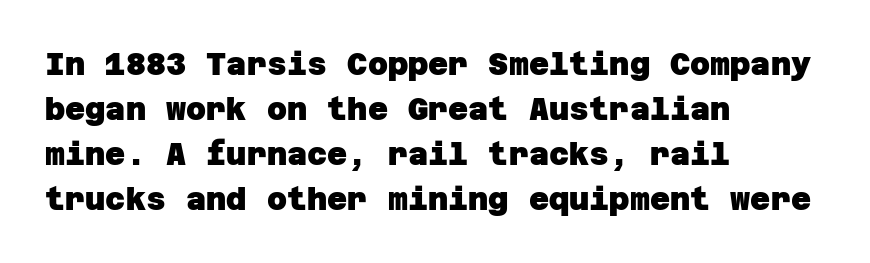
The image shows 31 px heavy sans-serif type; set left-aligned, normal line spacing (1.45x), normal letter spacing, not underlined; low stroke contrast and a large x-height.
